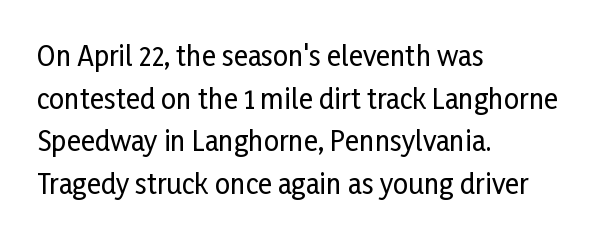
The words here are not underlined. Upright lettering throughout. This rendering leaves character spacing at its baseline value. These lines stack with their left ends in a neat column. Vertical spacing — default.
